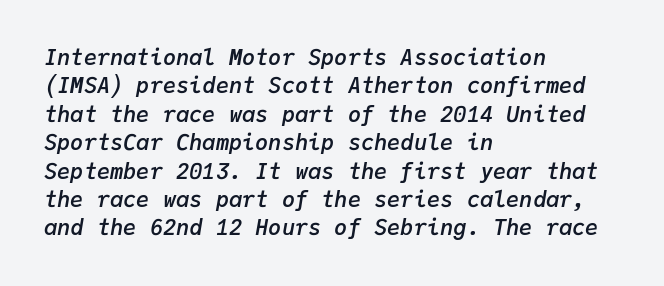
Q: Is the text bold? A: Semi-bold.
Q: Is the text italic (slanted)? A: Yes, it leans right by about 9 degrees.
Q: Is the text underlined? A: No.
Q: How is the paragraph aligned? A: Left-aligned.
Q: Is the spacing between letters normal or unusually wide? A: Normal.
Q: Is the spacing between lines tight, normal or loose? A: Normal.
